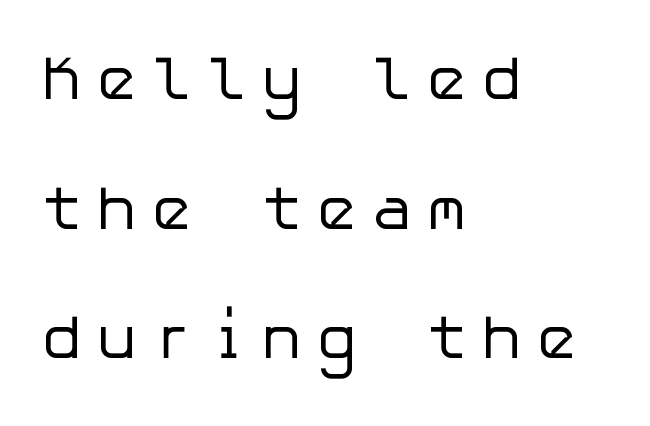
Reading down the block, your eye returns to a fixed left position each line. Is the letter spacing exaggerated? Yes — the characters are pushed far apart. The font's upright variant was chosen for this text. The glyphs are unaccompanied by any horizontal stroke below them. The lines are spread far apart with generous leading.
